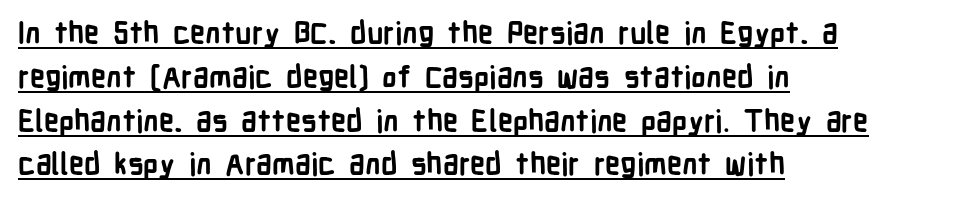
Q: Is the text bold? A: Yes.
Q: Is the text italic (slanted)? A: No, it is upright.
Q: Is the typeface a serif or a sans-serif typeface? A: Sans-serif.
Q: Is the text underlined? A: Yes.
Q: How is the paragraph aligned? A: Left-aligned.
Q: Is the spacing between letters normal or unusually wide? A: Normal.
Q: Is the spacing between lines tight, normal or loose? A: Normal.
Q: Width (condensed, normal, or wide)? A: Condensed.
Q: Stroke contrast? A: Low.
Q: x-height? A: Medium.
Q: Monospaced? A: No.
